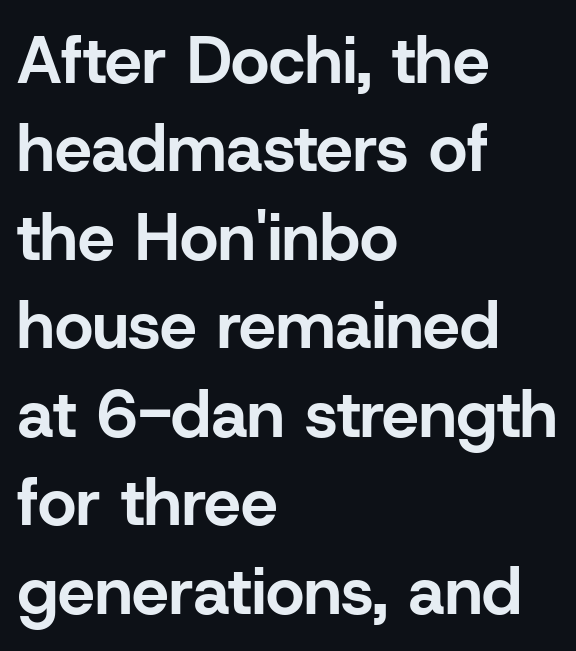
{"serif": "no", "italic": "no", "bold": "yes", "weight": "bold", "width": "normal", "stroke_contrast": "low", "x_height": "medium", "monospaced": "no", "underline": "no", "align": "left", "line_spacing": "normal", "line_spacing_ratio": 1.34, "letter_spacing": "normal", "letter_spacing_em": 0.0, "glyph_px": 66}
